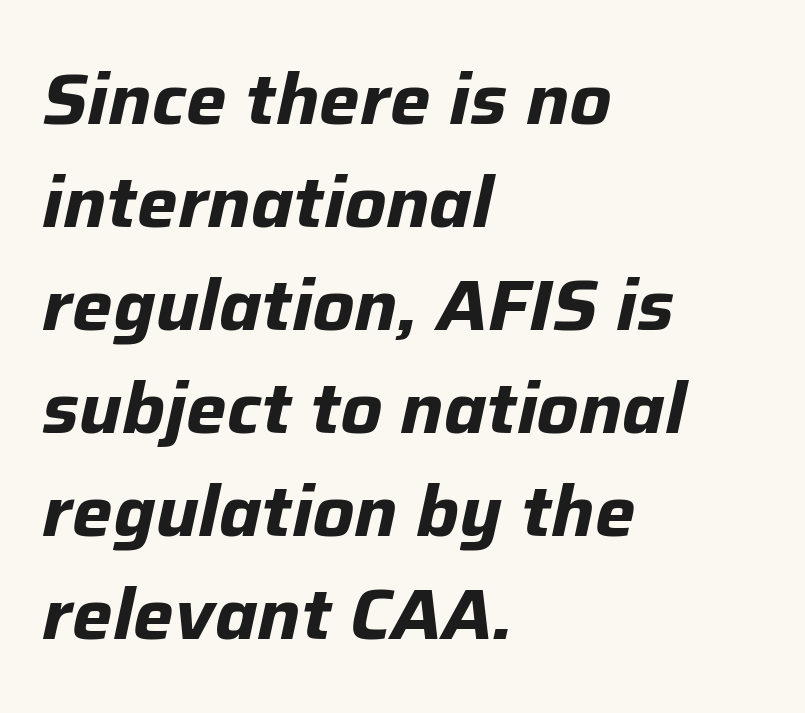
{"italic": "yes", "lean": "right", "slant_degrees": 12, "bold": "yes", "weight": "bold", "width": "normal", "stroke_contrast": "low", "x_height": "medium", "monospaced": "no", "underline": "no", "align": "left", "line_spacing": "normal", "line_spacing_ratio": 1.43, "letter_spacing": "normal", "letter_spacing_em": 0.0, "glyph_px": 72}
